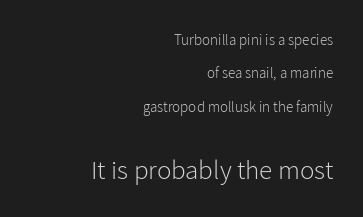
A typesetter would call this leading open, well beyond the default. What stands out about the letter spacing? Nothing — it is the standard amount. Right-aligned paragraph, ragged on the left. Think standard paragraph weight, or any step lighter than that.
